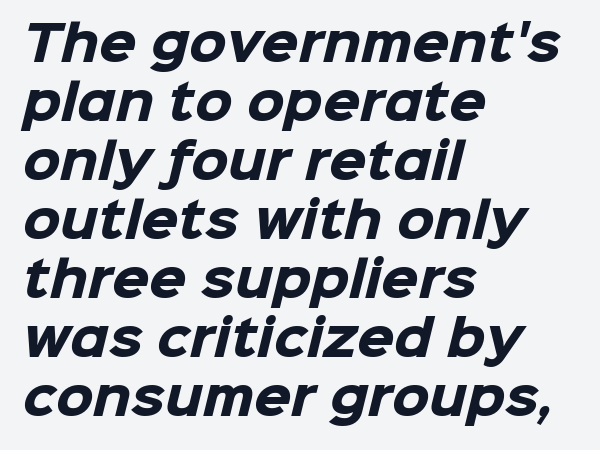
The image shows 48 px heavy sans-serif type; set left-aligned, line spacing 1.23x, normal letter spacing, not underlined; low stroke contrast and a medium x-height.
